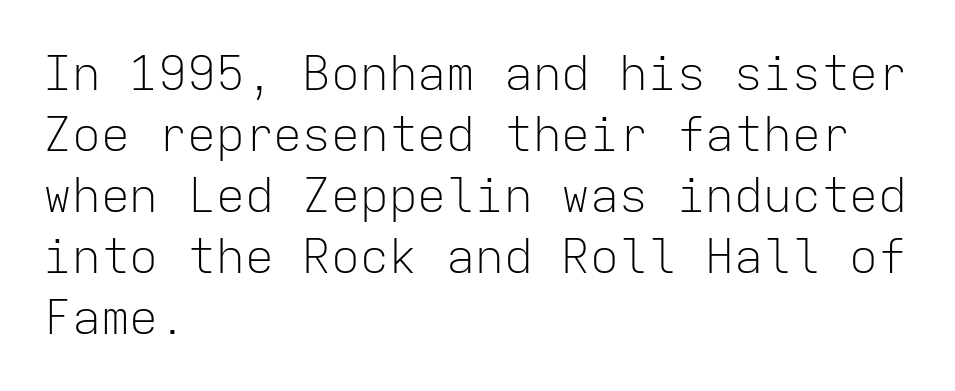
{"serif": "no", "italic": "no", "bold": "no", "weight": "light", "width": "normal", "stroke_contrast": "low", "x_height": "medium", "monospaced": "yes", "underline": "no", "align": "left", "line_spacing": "normal", "line_spacing_ratio": 1.27, "letter_spacing": "normal", "letter_spacing_em": 0.0, "glyph_px": 48}
